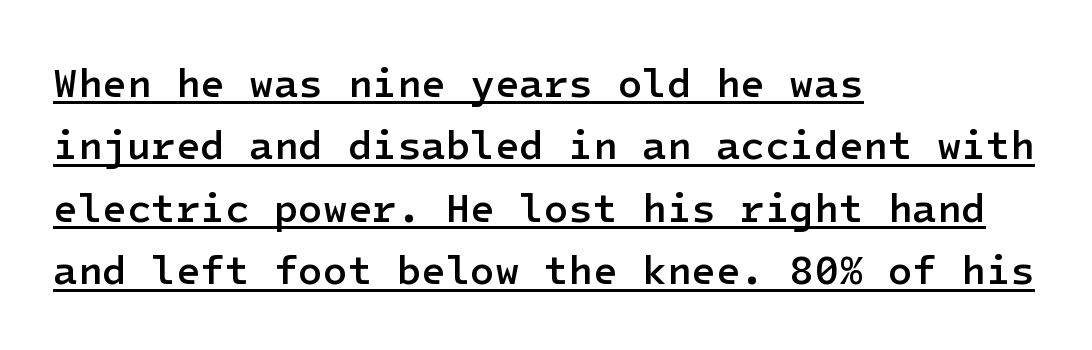
Q: Is the text bold? A: Semi-bold.
Q: Is the text italic (slanted)? A: No, it is upright.
Q: Is the typeface a serif or a sans-serif typeface? A: Sans-serif.
Q: Is the text underlined? A: Yes.
Q: How is the paragraph aligned? A: Left-aligned.
Q: Is the spacing between letters normal or unusually wide? A: Normal.
Q: Is the spacing between lines tight, normal or loose? A: Normal.
Q: Width (condensed, normal, or wide)? A: Normal.
Q: Stroke contrast? A: Low.
Q: x-height? A: Medium.
